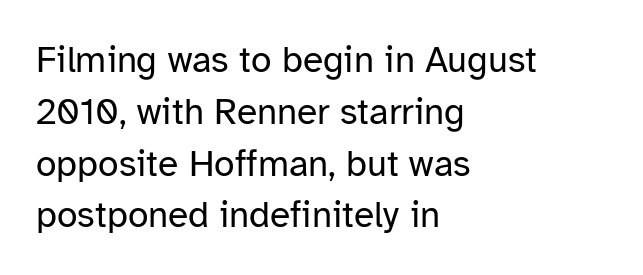
The image shows 37 px regular-weight sans-serif type, upright; set left-aligned, normal line spacing (1.4x), normal letter spacing, not underlined; low stroke contrast and a medium x-height.
